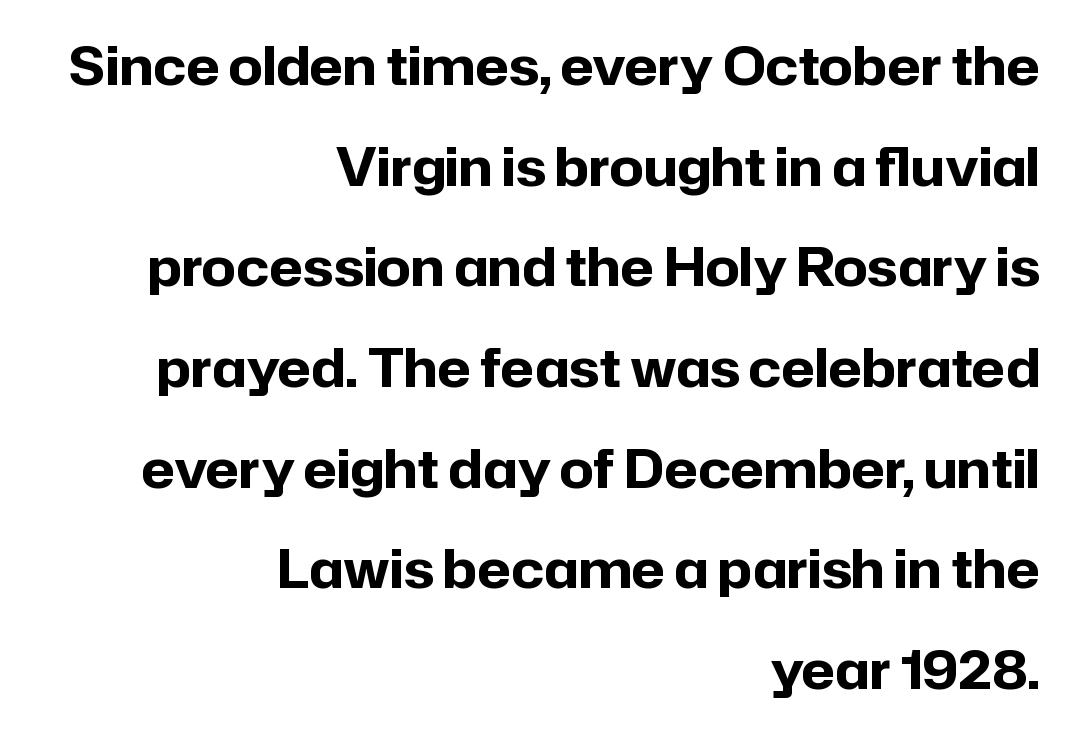
Q: Is the text bold? A: Yes.
Q: Is the text italic (slanted)? A: No, it is upright.
Q: Is the typeface a serif or a sans-serif typeface? A: Sans-serif.
Q: Is the text underlined? A: No.
Q: How is the paragraph aligned? A: Right-aligned.
Q: Is the spacing between letters normal or unusually wide? A: Normal.
Q: Is the spacing between lines tight, normal or loose? A: Loose.
Q: Width (condensed, normal, or wide)? A: Normal.
Q: Stroke contrast? A: Low.
Q: x-height? A: Medium.
Q: Monospaced? A: No.
